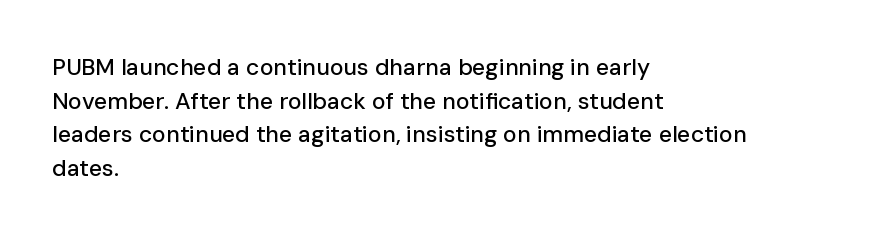
The image shows 23 px text type, upright; set left-aligned, normal line spacing (1.46x), normal letter spacing, not underlined.
